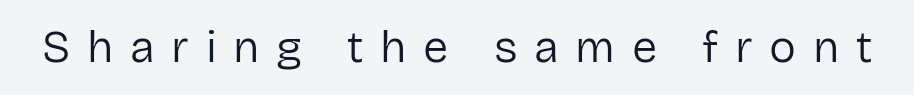
Quick note: not italic, upright. The words here are not underlined. The letterforms sit at book weight or below. The rendering uses natural spacing where letterforms have individual widths. The gaps between neighbouring characters are conspicuously large. This rendering employs a face without finishing strokes, i.e., a sans-serif.
